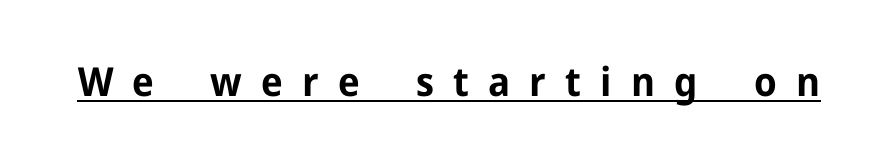
Q: Is the text bold? A: Yes.
Q: Is the text italic (slanted)? A: No, it is upright.
Q: Is the typeface a serif or a sans-serif typeface? A: Sans-serif.
Q: Is the text underlined? A: Yes.
Q: Is the spacing between letters normal or unusually wide? A: Unusually wide.
Q: Width (condensed, normal, or wide)? A: Normal.
Q: Stroke contrast? A: Low.
Q: x-height? A: Medium.
Q: Monospaced? A: No.
